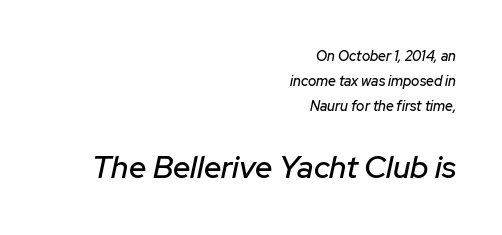
The image shows 31 px text type, italic (leaning right); set right-aligned, line spacing 1.8x, normal letter spacing, not underlined; the second (bottom) block is 2.21x larger; low stroke contrast and a medium x-height.
